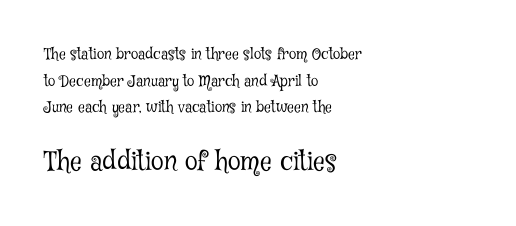
{"italic": "no", "bold": "no", "underline": "no", "align": "left", "line_spacing_ratio": 1.77, "letter_spacing": "normal", "letter_spacing_em": 0.0, "larger_block": "second", "size_ratio": 1.73, "glyph_px": 26}
